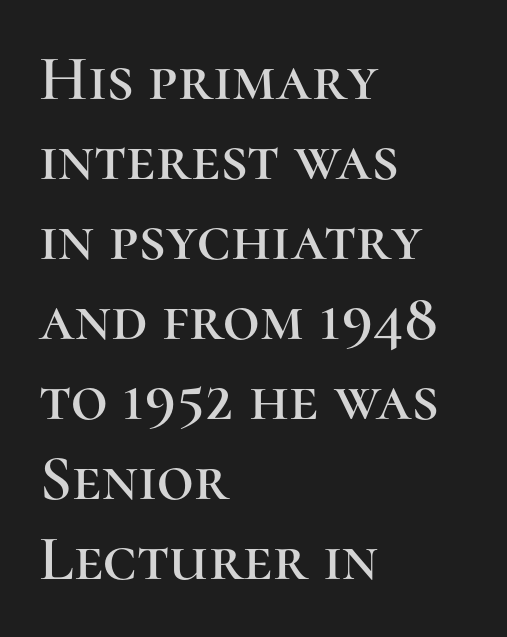
Q: Is the text italic (slanted)? A: No, it is upright.
Q: Is the typeface a serif or a sans-serif typeface? A: Serif.
Q: Is the text underlined? A: No.
Q: How is the paragraph aligned? A: Left-aligned.
Q: Is the spacing between letters normal or unusually wide? A: Normal.
Q: Is the spacing between lines tight, normal or loose? A: Normal.
Q: Width (condensed, normal, or wide)? A: Normal.
Q: Stroke contrast? A: High.
Q: x-height? A: Medium.
Q: Monospaced? A: No.
